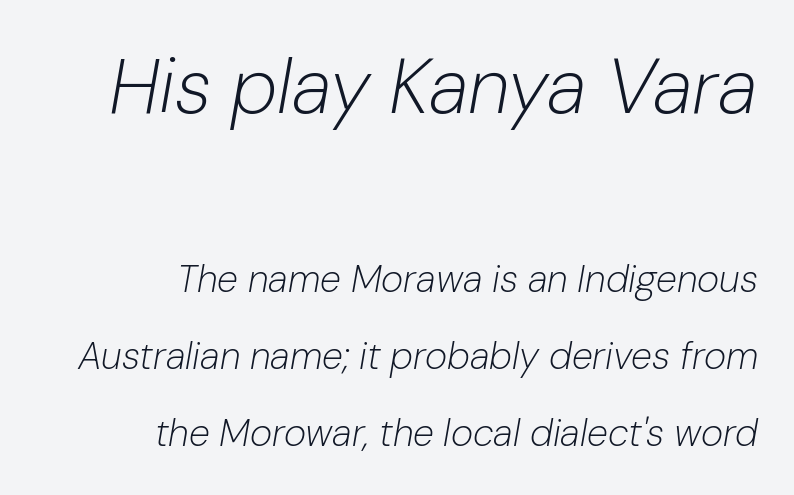
{"italic": "yes", "lean": "right", "slant_degrees": 10, "bold": "no", "weight": "light", "width": "normal", "stroke_contrast": "low", "x_height": "medium", "monospaced": "no", "underline": "no", "align": "right", "line_spacing": "loose", "line_spacing_ratio": 2.03, "letter_spacing": "normal", "letter_spacing_em": 0.0, "larger_block": "first", "size_ratio": 2.03, "glyph_px": 77}
